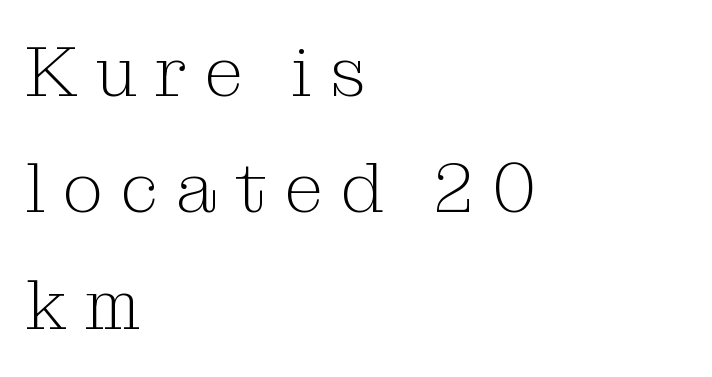
{"serif": "yes", "italic": "no", "bold": "no", "weight": "light", "width": "normal", "stroke_contrast": "medium", "x_height": "medium", "monospaced": "no", "underline": "no", "align": "left", "line_spacing": "normal", "line_spacing_ratio": 1.64, "letter_spacing": "wide", "letter_spacing_em": 0.24, "glyph_px": 71}
